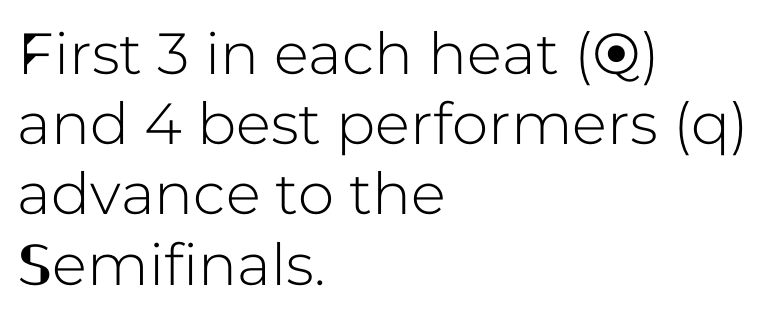
The image shows 58 px sans-serif type, upright; set left-aligned, line spacing 1.21x, normal letter spacing, not underlined; low stroke contrast and a medium x-height.
